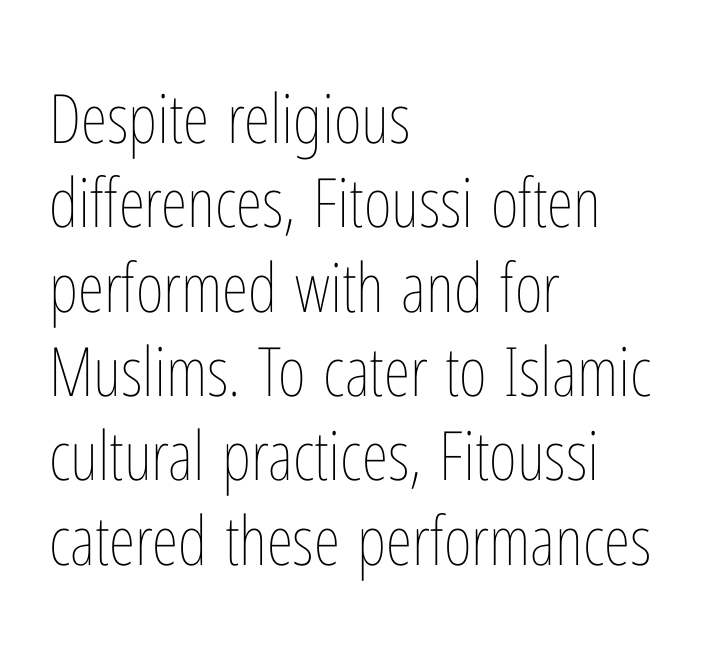
Q: Is the text bold? A: No.
Q: Is the text italic (slanted)? A: No, it is upright.
Q: Is the text underlined? A: No.
Q: How is the paragraph aligned? A: Left-aligned.
Q: Is the spacing between letters normal or unusually wide? A: Normal.
Q: Width (condensed, normal, or wide)? A: Condensed.
Q: Stroke contrast? A: Low.
Q: x-height? A: Medium.
Q: Monospaced? A: No.
